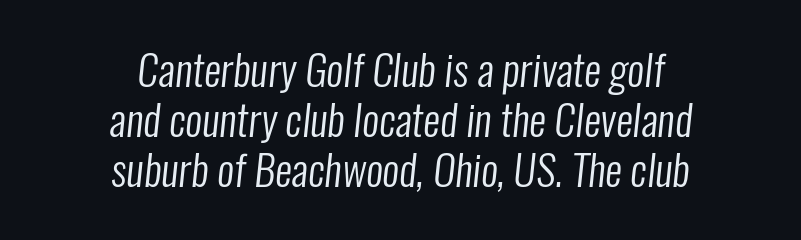
{"serif": "no", "bold": "no", "weight": "regular", "width": "condensed", "stroke_contrast": "low", "x_height": "medium", "monospaced": "no", "underline": "no", "align": "center", "line_spacing_ratio": 1.19, "letter_spacing": "normal", "letter_spacing_em": 0.0, "glyph_px": 42}
